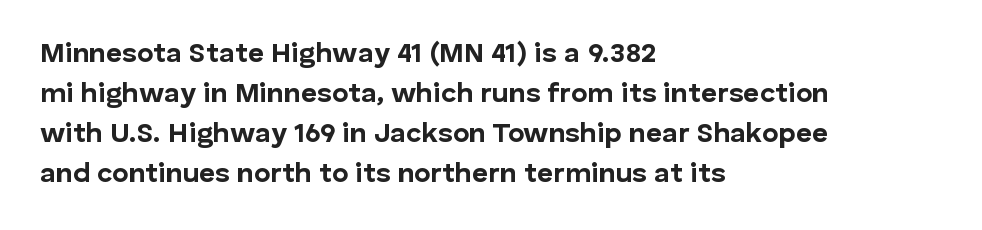
{"serif": "no", "italic": "no", "bold": "yes", "weight": "bold", "width": "normal", "stroke_contrast": "low", "x_height": "medium", "monospaced": "no", "underline": "no", "align": "left", "line_spacing": "normal", "line_spacing_ratio": 1.43, "letter_spacing": "normal", "letter_spacing_em": 0.0, "glyph_px": 28}
